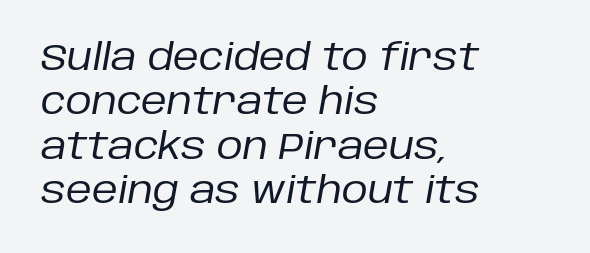
Q: Is the text bold? A: No.
Q: Is the text italic (slanted)? A: Yes, it leans right by about 10 degrees.
Q: Is the text underlined? A: No.
Q: How is the paragraph aligned? A: Left-aligned.
Q: Is the spacing between letters normal or unusually wide? A: Normal.
Q: Width (condensed, normal, or wide)? A: Normal.
Q: Stroke contrast? A: Low.
Q: x-height? A: Large.
Q: Monospaced? A: No.
